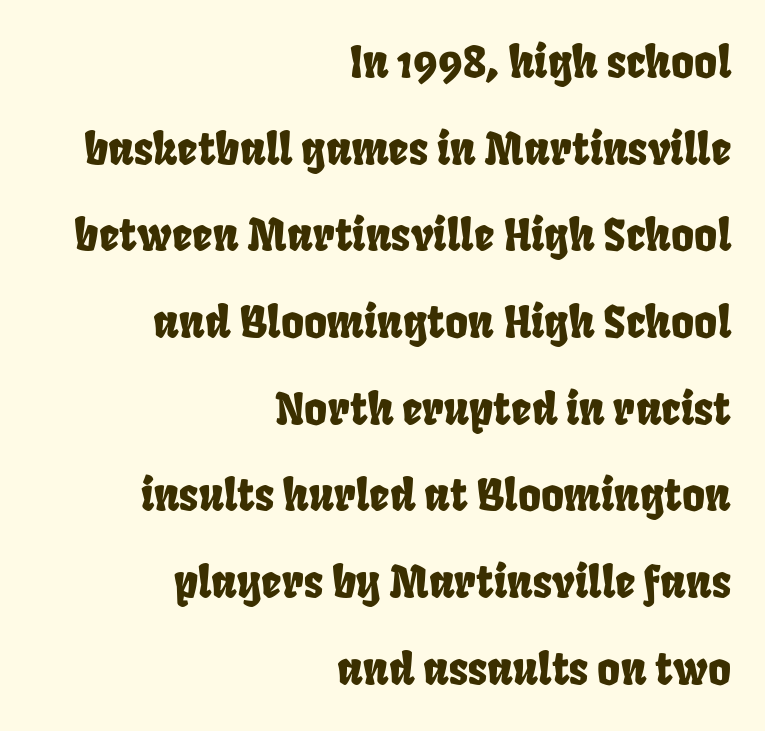
The image shows 44 px condensed sans-serif type; set right-aligned, loose line spacing (1.97x), normal letter spacing, not underlined; low stroke contrast and a large x-height.
